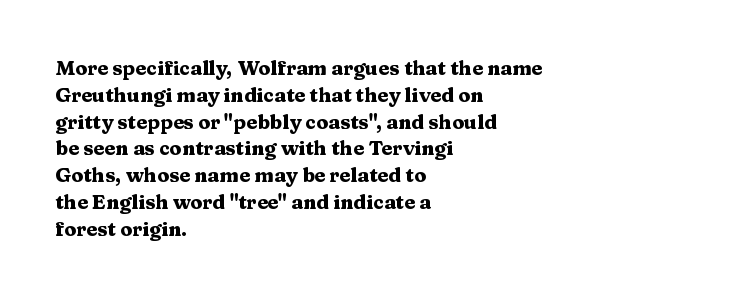
It's the straight-up-and-down kind of type. The letters sit at their default tracking, neither squeezed nor spread. Line starts are locked; line ends wander. This is heavy type, rendered in bold. Baseline-to-baseline distance is the conventional proportion of letter height.
